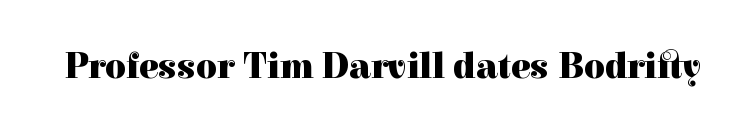
{"serif": "yes", "italic": "no", "bold": "yes", "weight": "heavy", "width": "normal", "x_height": "medium", "monospaced": "no", "underline": "no", "letter_spacing": "normal", "letter_spacing_em": 0.0, "glyph_px": 36}
